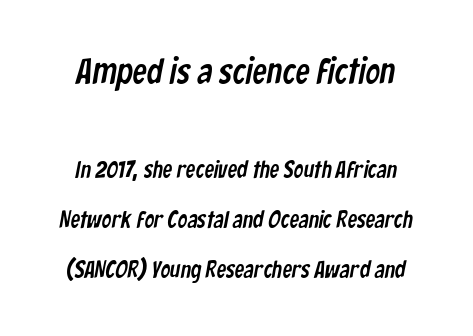
Q: Is the typeface a serif or a sans-serif typeface? A: Sans-serif.
Q: Is the text underlined? A: No.
Q: Is the spacing between letters normal or unusually wide? A: Normal.
Q: Is the spacing between lines tight, normal or loose? A: Loose.
Q: Which block of text is set in a larger size, the first (top) or the second (bottom)? A: The first (top) one.
Q: Width (condensed, normal, or wide)? A: Condensed.
Q: Stroke contrast? A: Low.
Q: x-height? A: Medium.
Q: Monospaced? A: No.
